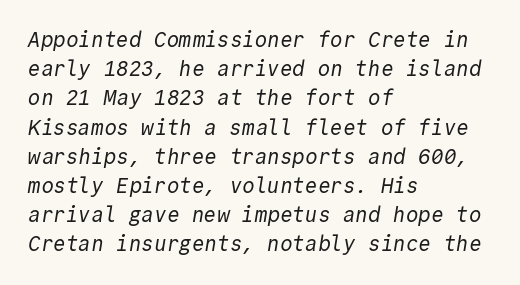
Students, note that the glyphs here touch the page at normal intervals. Horizontal bands of white between lines are of average thickness. Unbolded letterforms with no extra heft. The area under the type is left untouched. Typeset ragged right — the left edge is the straight one.
